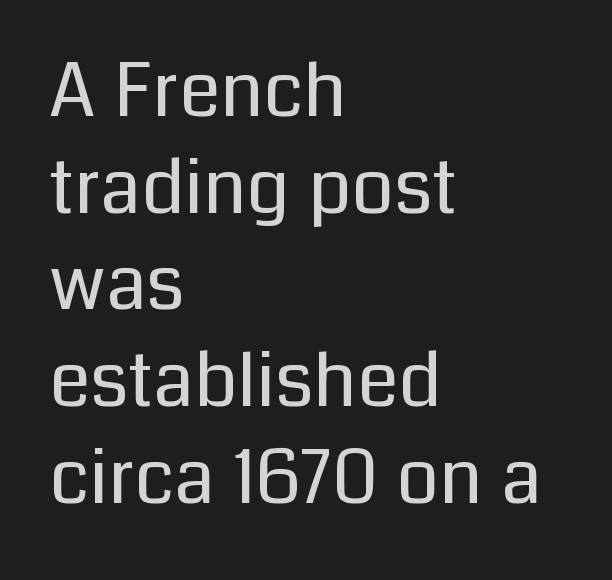
{"serif": "no", "italic": "no", "bold": "no", "weight": "regular", "width": "normal", "stroke_contrast": "low", "x_height": "medium", "monospaced": "no", "underline": "no", "align": "left", "line_spacing": "normal", "line_spacing_ratio": 1.29, "letter_spacing": "normal", "letter_spacing_em": 0.0, "glyph_px": 75}
